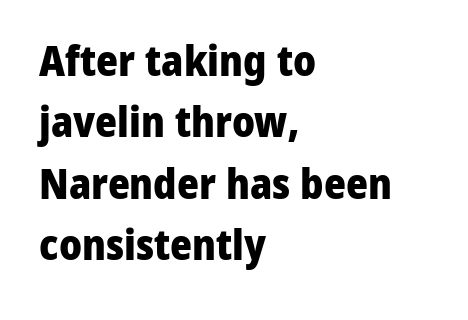
The passage shown is not underscored anywhere. The letters stand straight up with perfectly vertical stems. The block of text has a typical density, with ordinary space between rows. The face used here has the dense, thick strokes of a bold.
